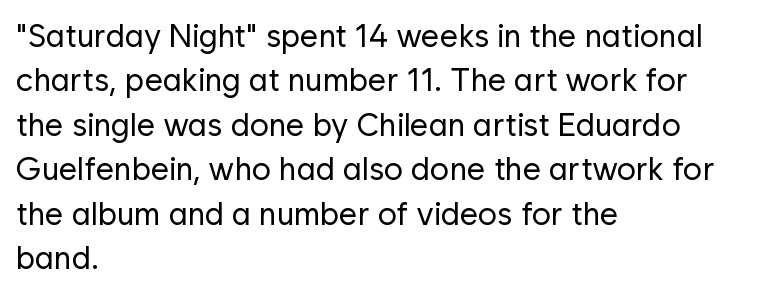
{"serif": "no", "italic": "no", "bold": "no", "weight": "regular", "width": "normal", "stroke_contrast": "low", "x_height": "medium", "monospaced": "no", "underline": "no", "align": "left", "line_spacing": "normal", "line_spacing_ratio": 1.39, "letter_spacing": "normal", "letter_spacing_em": 0.0, "glyph_px": 32}
